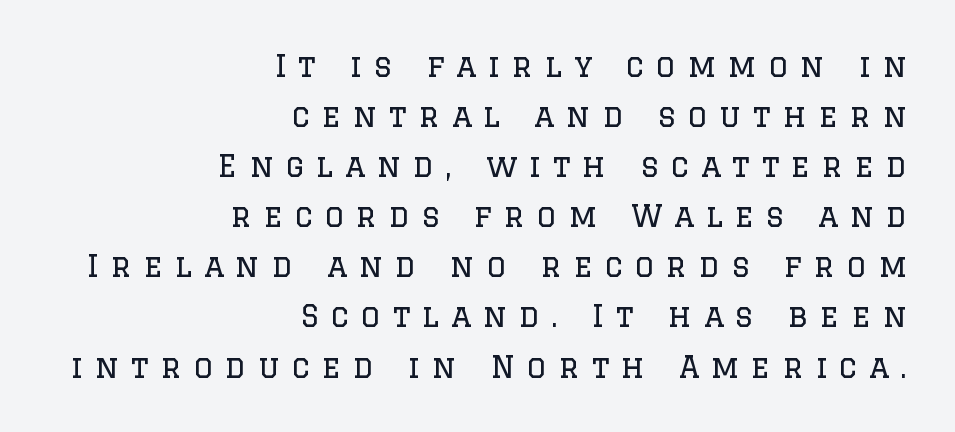
Short note: letters widely spaced. Proportional: the letters do not fall into vertical columns. The letters stand upright; this is a roman face. The strokes carry an ordinary text weight at most. Line spacing here is normal. Typeset ragged left — the right edge is the straight one.
